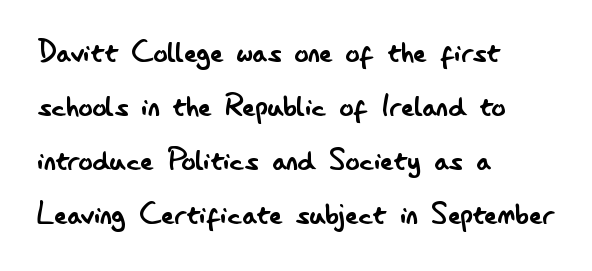
Q: Is the text bold? A: No.
Q: Is the text italic (slanted)? A: No, it is upright.
Q: Is the typeface a serif or a sans-serif typeface? A: Sans-serif.
Q: Is the text underlined? A: No.
Q: How is the paragraph aligned? A: Left-aligned.
Q: Is the spacing between letters normal or unusually wide? A: Normal.
Q: Is the spacing between lines tight, normal or loose? A: Normal.
Q: Width (condensed, normal, or wide)? A: Condensed.
Q: Stroke contrast? A: Low.
Q: x-height? A: Small.
Q: Monospaced? A: No.
